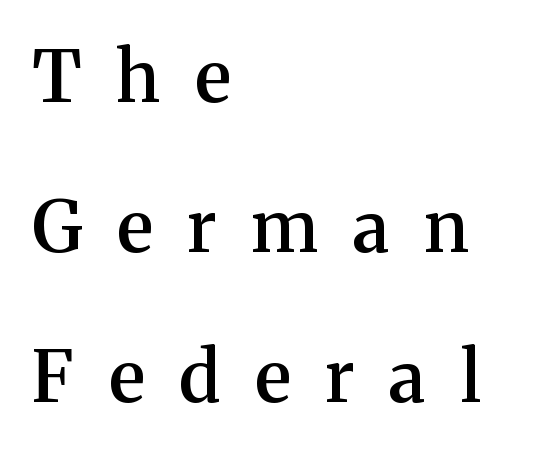
The image shows 71 px semibold serif type, upright; set left-aligned, loose line spacing (2.11x), unusually wide letter spacing (+0.49 em), not underlined; medium stroke contrast and a medium x-height.
